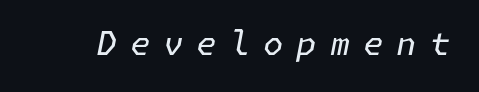
The image shows 33 px regular-weight type, italic (leaning right); set unusually wide letter spacing (+0.39 em), not underlined; low stroke contrast and a medium x-height.
